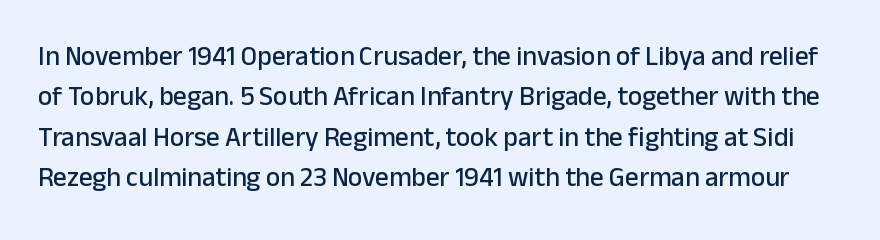
Q: Is the text italic (slanted)? A: No, it is upright.
Q: Is the text underlined? A: No.
Q: Is the spacing between letters normal or unusually wide? A: Normal.
Q: Is the spacing between lines tight, normal or loose? A: Normal.
